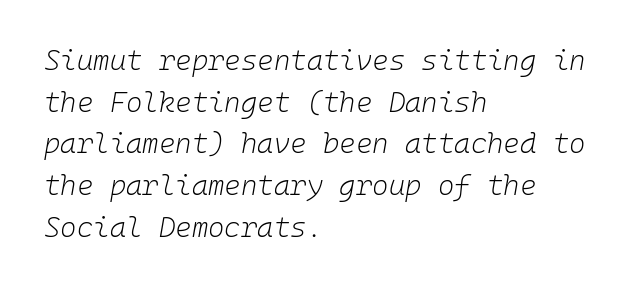
The image shows 28 px light type, italic (leaning right), monospaced; set left-aligned, normal line spacing (1.49x), normal letter spacing, not underlined; low stroke contrast and a medium x-height.
